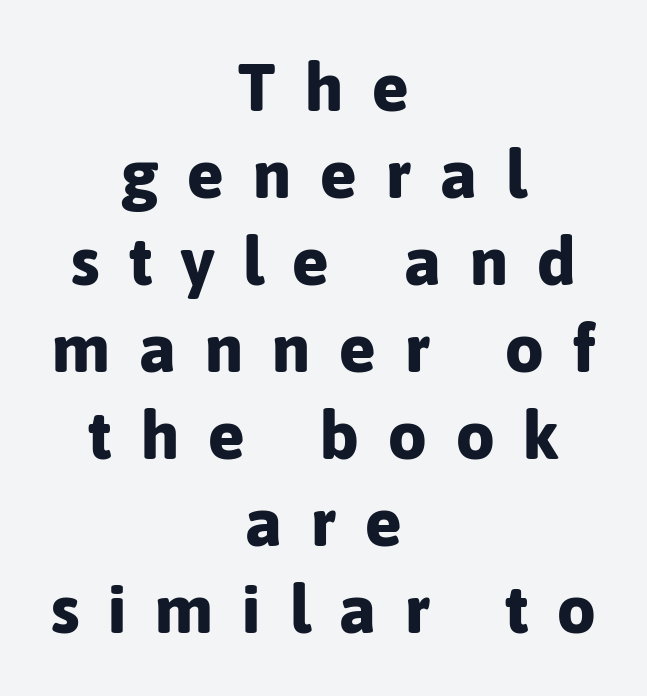
You could only call the tracking loose — the letters float apart. Descender tails drop into unmarked territory. Varying glyph widths throughout — classic text-font behaviour. One-word summary of the alignment: center. Letterform terminals end flat and unadorned throughout the passage.
